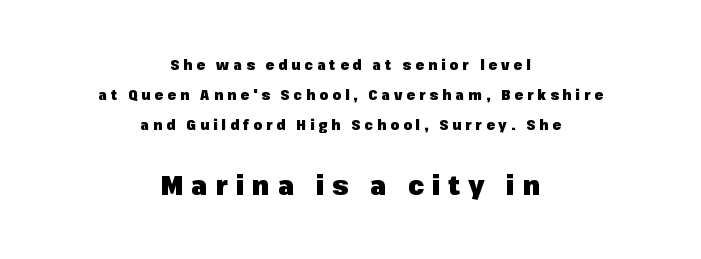
{"italic": "no", "bold": "yes", "underline": "no", "align": "center", "line_spacing": "loose", "line_spacing_ratio": 2.13, "letter_spacing": "wide", "letter_spacing_em": 0.29, "larger_block": "second", "size_ratio": 1.93, "glyph_px": 27}
